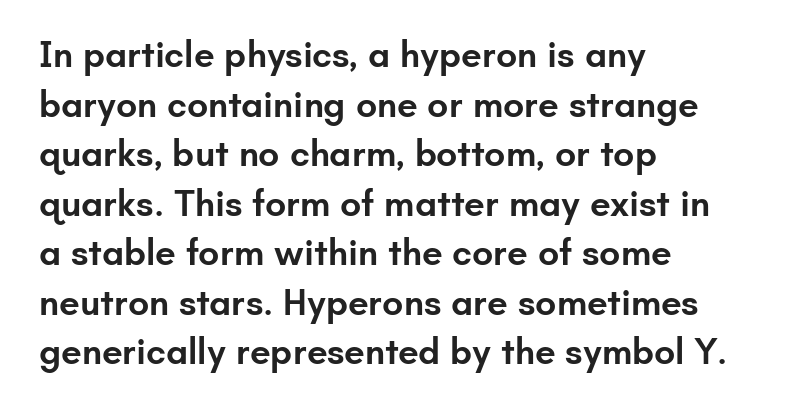
Semibold letterforms, between regular and bold. The text was rendered using a sans face with plain stroke endings. The passage shown is typed in a proportional face where columns would drift. Successive baselines arrive at the customary interval.
